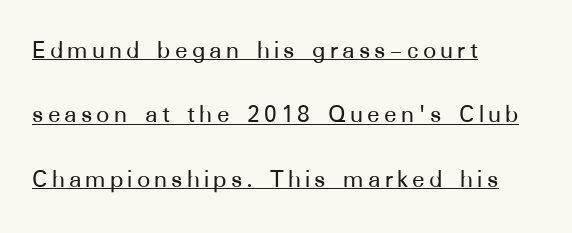
The image shows 26 px text type, upright; set left-aligned, loose line spacing (2.48x), underlined.
